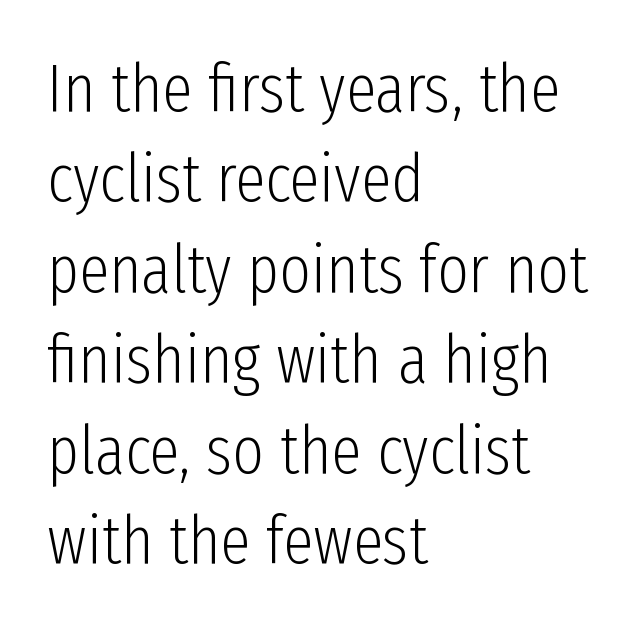
Ascenders rise straight up at ninety degrees. Letterform terminals end flat and unadorned throughout the passage. These lines are rendered in a variable-pitch font. A normal amount of white space separates one row of letters from the next. The foot of each line stays bare and open. Stems here are at most as thick as an everyday book face.
